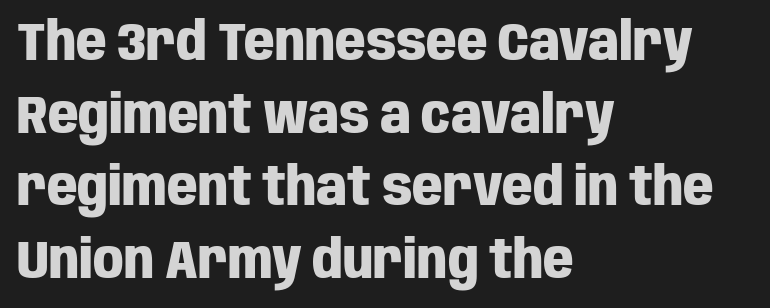
Q: Is the text bold? A: Yes.
Q: Is the text italic (slanted)? A: No, it is upright.
Q: Is the typeface a serif or a sans-serif typeface? A: Sans-serif.
Q: Is the text underlined? A: No.
Q: How is the paragraph aligned? A: Left-aligned.
Q: Is the spacing between letters normal or unusually wide? A: Normal.
Q: Is the spacing between lines tight, normal or loose? A: Normal.
Q: Width (condensed, normal, or wide)? A: Condensed.
Q: Stroke contrast? A: Low.
Q: x-height? A: Large.
Q: Monospaced? A: No.
